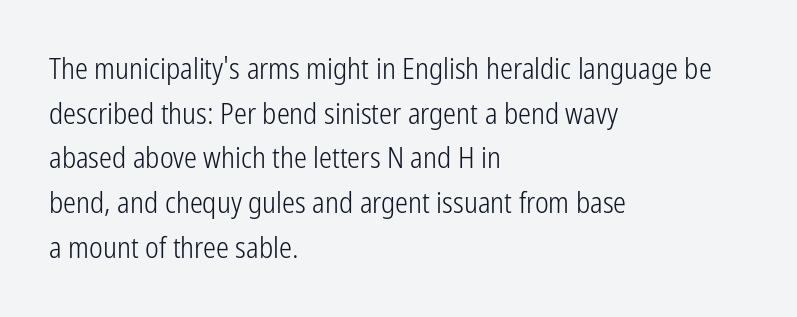
{"serif": "no", "italic": "no", "bold": "no", "weight": "light", "width": "condensed", "stroke_contrast": "low", "x_height": "medium", "monospaced": "no", "underline": "no", "align": "left", "line_spacing": "normal", "line_spacing_ratio": 1.54, "letter_spacing": "normal", "letter_spacing_em": 0.0, "glyph_px": 29}
